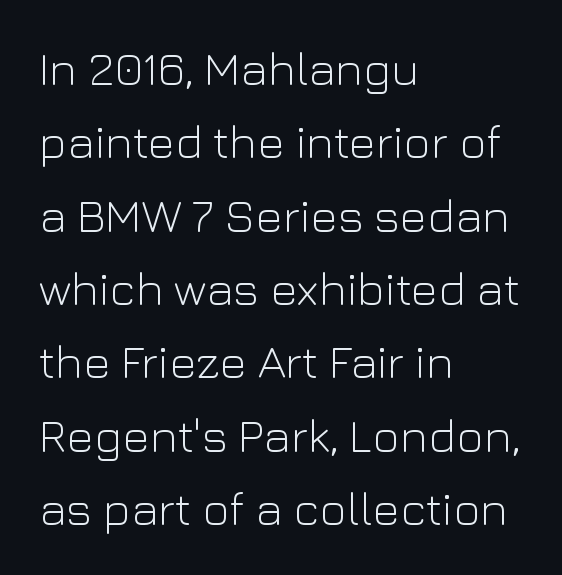
Q: Is the text bold? A: No.
Q: Is the text italic (slanted)? A: No, it is upright.
Q: Is the typeface a serif or a sans-serif typeface? A: Sans-serif.
Q: Is the text underlined? A: No.
Q: How is the paragraph aligned? A: Left-aligned.
Q: Is the spacing between letters normal or unusually wide? A: Normal.
Q: Is the spacing between lines tight, normal or loose? A: Normal.
Q: Width (condensed, normal, or wide)? A: Normal.
Q: Stroke contrast? A: Low.
Q: x-height? A: Medium.
Q: Monospaced? A: No.
